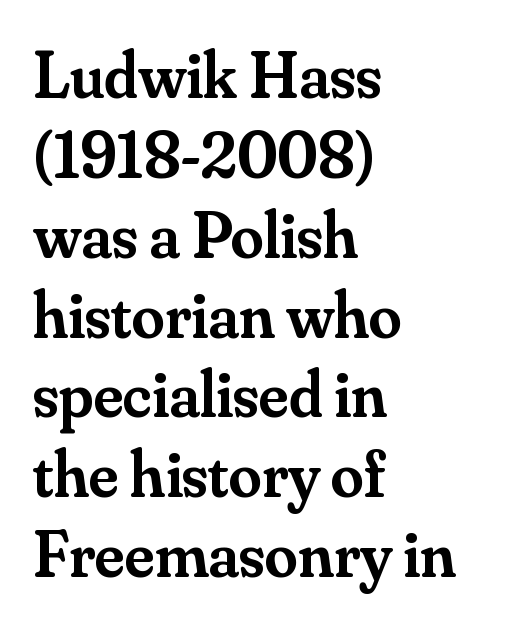
The image shows 66 px semibold serif type, upright; set left-aligned, line spacing 1.21x, normal letter spacing, not underlined; medium stroke contrast and a small x-height.
